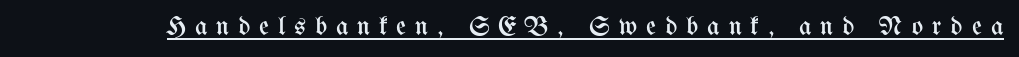
Q: Is the text bold? A: No.
Q: Is the text italic (slanted)? A: No, it is upright.
Q: Is the text underlined? A: Yes.
Q: Is the spacing between letters normal or unusually wide? A: Unusually wide.
